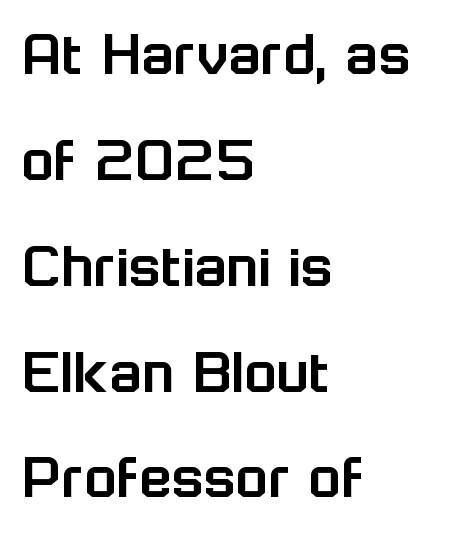
{"serif": "no", "italic": "no", "width": "normal", "stroke_contrast": "low", "x_height": "medium", "monospaced": "no", "underline": "no", "align": "left", "line_spacing": "normal", "line_spacing_ratio": 1.58, "letter_spacing": "normal", "letter_spacing_em": 0.0, "glyph_px": 67}
